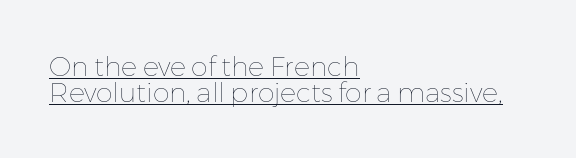
{"italic": "no", "bold": "no", "underline": "yes", "align": "left", "line_spacing": "tight", "line_spacing_ratio": 0.95, "letter_spacing": "normal", "letter_spacing_em": 0.0, "glyph_px": 27}
